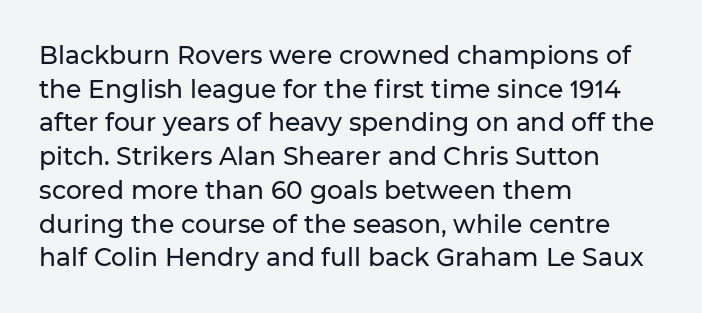
The image shows 25 px text type, upright; set left-aligned, normal line spacing (1.35x), normal letter spacing, not underlined.
